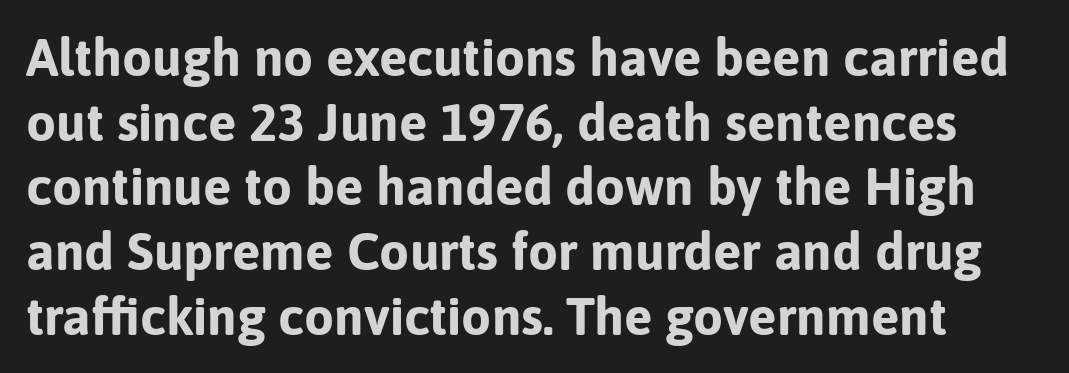
Ascenders rise straight up at ninety degrees. Think of a printed novel: that variable character pitch is what you see here. Set as a true bold cut, around the 700 mark. A clean baseline with only descenders dipping below it.
